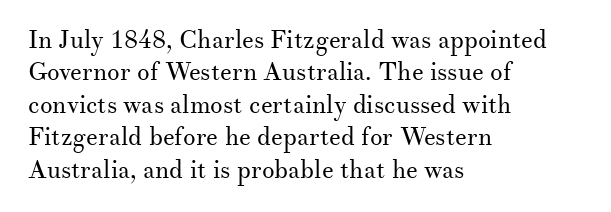
Q: Is the text bold? A: No.
Q: Is the text italic (slanted)? A: No, it is upright.
Q: Is the text underlined? A: No.
Q: How is the paragraph aligned? A: Left-aligned.
Q: Is the spacing between letters normal or unusually wide? A: Normal.
Q: Is the spacing between lines tight, normal or loose? A: Normal.
